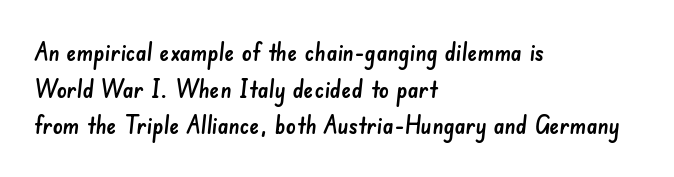
{"underline": "no", "align": "left", "line_spacing": "normal", "line_spacing_ratio": 1.47, "letter_spacing": "normal", "letter_spacing_em": 0.0, "glyph_px": 25}
